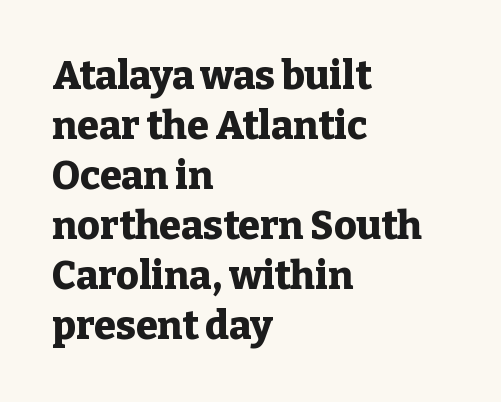
Q: Is the text bold? A: Yes.
Q: Is the text italic (slanted)? A: No, it is upright.
Q: Is the typeface a serif or a sans-serif typeface? A: Serif.
Q: Is the text underlined? A: No.
Q: How is the paragraph aligned? A: Left-aligned.
Q: Is the spacing between letters normal or unusually wide? A: Normal.
Q: Is the spacing between lines tight, normal or loose? A: Normal.
Q: Width (condensed, normal, or wide)? A: Normal.
Q: Stroke contrast? A: Low.
Q: x-height? A: Medium.
Q: Monospaced? A: No.
